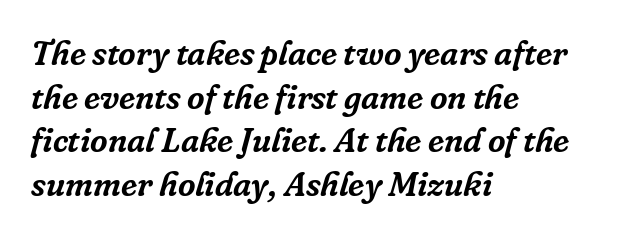
Little horizontal feet cap the strokes, marking this as serif type. There's an unmistakable incline to the writing here. This sample has the flowing, uneven cadence of proportional lettering. These lines keep a tight, regular rhythm from letter to letter.
